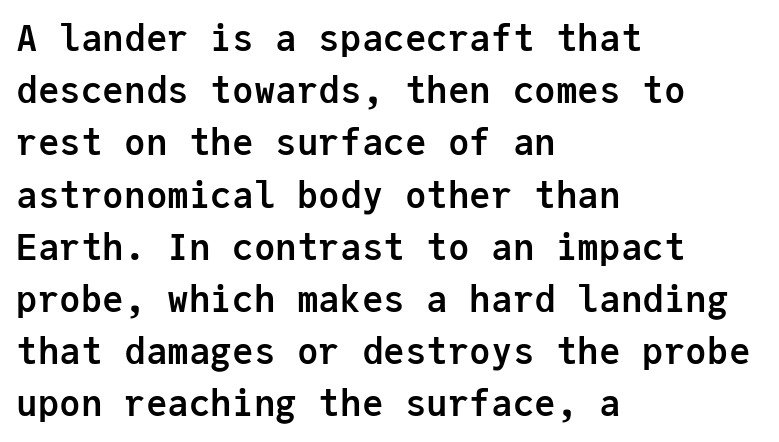
{"serif": "no", "italic": "no", "bold": "yes", "weight": "semibold", "width": "normal", "stroke_contrast": "low", "x_height": "medium", "monospaced": "yes", "underline": "no", "align": "left", "line_spacing": "normal", "line_spacing_ratio": 1.45, "letter_spacing": "normal", "letter_spacing_em": 0.0, "glyph_px": 36}
